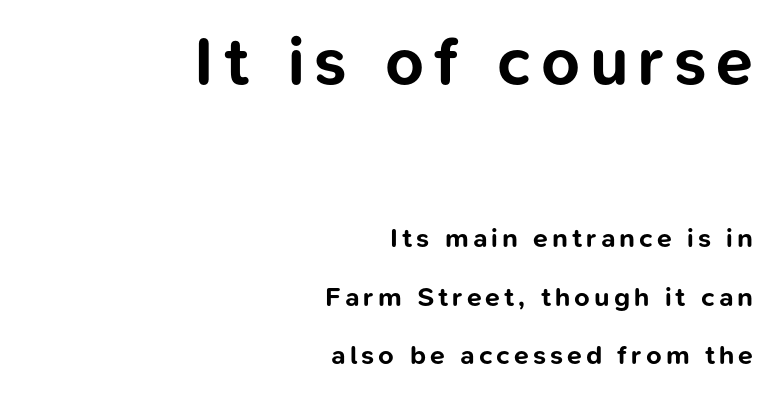
Q: Is the text bold? A: Yes.
Q: Is the text italic (slanted)? A: No, it is upright.
Q: Is the typeface a serif or a sans-serif typeface? A: Sans-serif.
Q: Is the text underlined? A: No.
Q: How is the paragraph aligned? A: Right-aligned.
Q: Is the spacing between lines tight, normal or loose? A: Loose.
Q: Which block of text is set in a larger size, the first (top) or the second (bottom)? A: The first (top) one.
Q: Width (condensed, normal, or wide)? A: Normal.
Q: Stroke contrast? A: Low.
Q: x-height? A: Medium.
Q: Monospaced? A: No.
